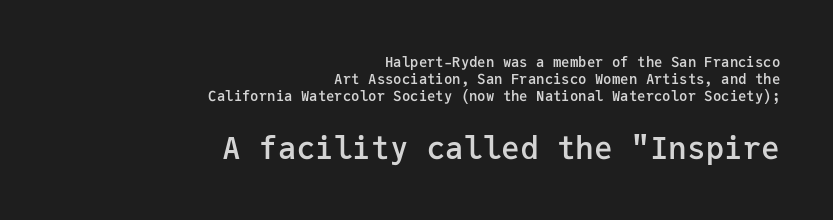
The image shows 31 px semibold sans-serif type, upright, monospaced; set right-aligned, line spacing 1.23x, normal letter spacing, not underlined; the second (bottom) block is 2.21x larger; low stroke contrast and a medium x-height.
